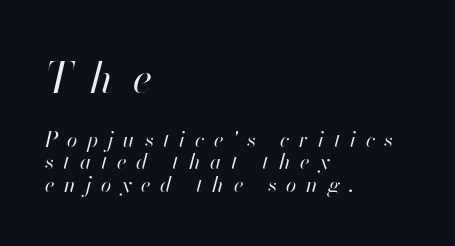
Is the lower block the larger one? No — the upper block carries the bigger type. Yep, that's italic — everything's leaning. Where is the straight margin? On the left. The vertical gap from one line to the next is small. Words appear elongated and porous because spacing is wide.
